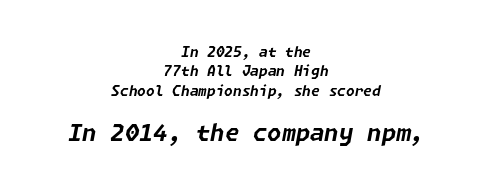
The strokes are fattened all the way to bold. Check the space under the baseline: it is left empty. If you measured baseline to baseline, you'd find a middling distance. Two sizes are in play, and the larger belongs to the second block.
